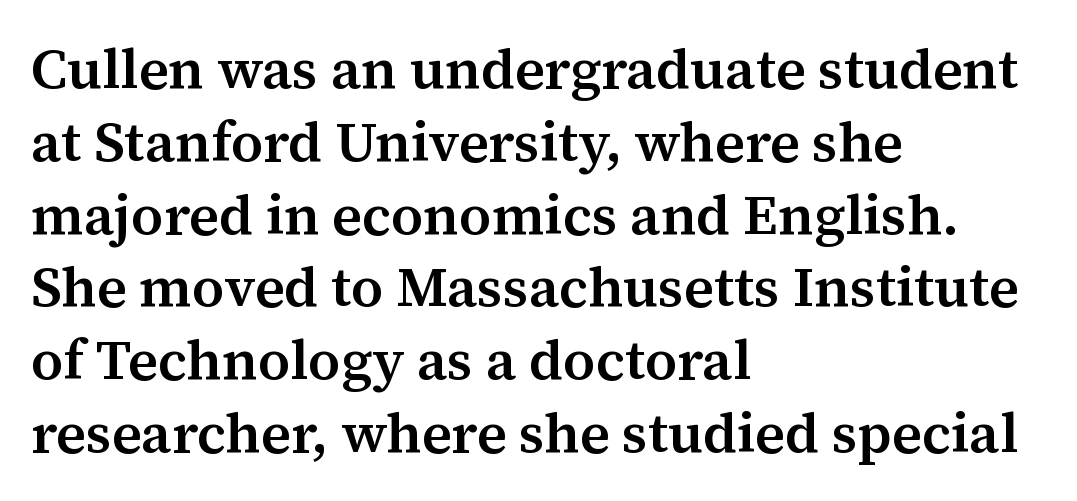
{"serif": "yes", "italic": "no", "bold": "semi", "weight": "semibold", "width": "normal", "stroke_contrast": "medium", "x_height": "medium", "monospaced": "no", "underline": "no", "align": "left", "line_spacing": "normal", "line_spacing_ratio": 1.3, "letter_spacing": "normal", "letter_spacing_em": 0.0, "glyph_px": 56}
